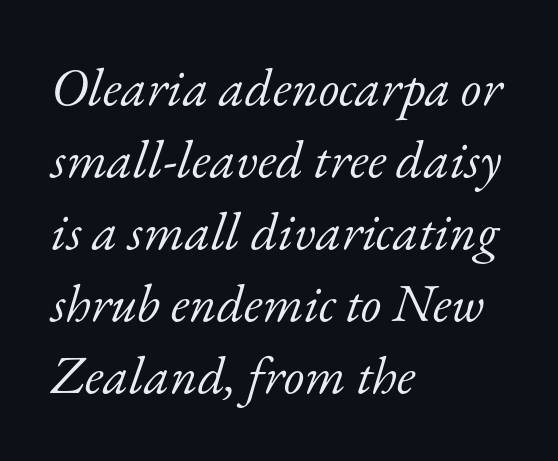
Q: Is the text bold? A: No.
Q: Is the text italic (slanted)? A: Yes, it leans right by about 17 degrees.
Q: Is the typeface a serif or a sans-serif typeface? A: Serif.
Q: Is the text underlined? A: No.
Q: How is the paragraph aligned? A: Left-aligned.
Q: Is the spacing between letters normal or unusually wide? A: Normal.
Q: Is the spacing between lines tight, normal or loose? A: Normal.
Q: Width (condensed, normal, or wide)? A: Normal.
Q: Stroke contrast? A: Low.
Q: x-height? A: Small.
Q: Monospaced? A: No.
